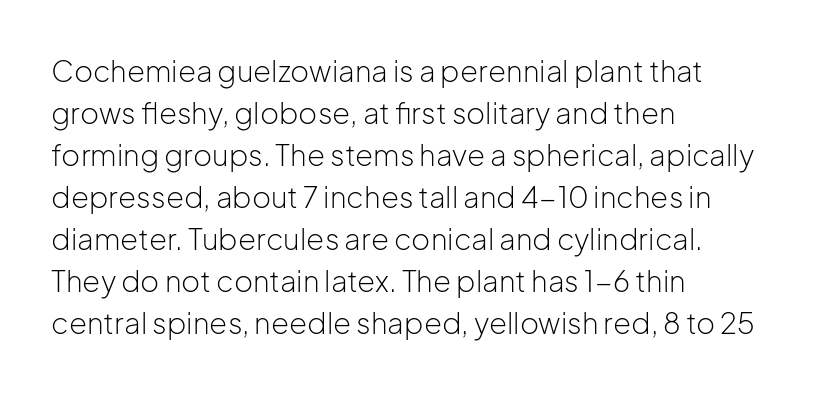
The characters are drawn with everyday or finer stroke widths. Proportional: the letters do not fall into vertical columns. The font family rendered here belongs to the sans-serif group. Quick note: interline space is typical. The setting favours the left margin, as ordinary paragraphs usually do. The lettering stays uniformly vertical, giving the passage a roman look.
